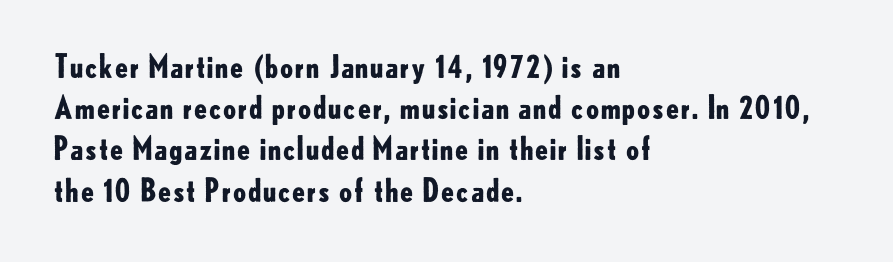
{"serif": "no", "italic": "no", "bold": "yes", "weight": "bold", "width": "normal", "stroke_contrast": "low", "x_height": "small", "monospaced": "no", "underline": "no", "align": "left", "line_spacing": "normal", "line_spacing_ratio": 1.33, "letter_spacing": "normal", "letter_spacing_em": 0.0, "glyph_px": 31}
